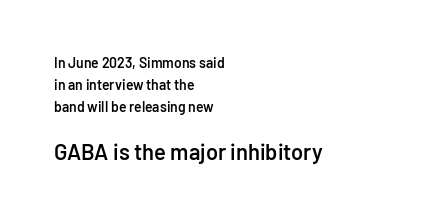
{"italic": "no", "bold": "semi", "underline": "no", "align": "left", "line_spacing": "normal", "line_spacing_ratio": 1.58, "letter_spacing": "normal", "letter_spacing_em": 0.0, "larger_block": "second", "size_ratio": 1.57, "glyph_px": 22}
